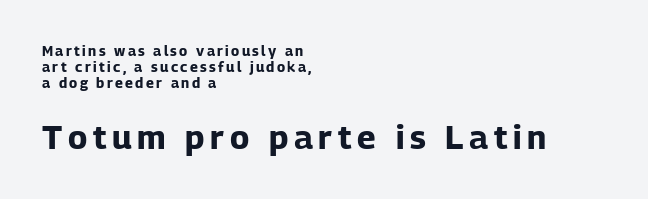
The lettering holds an erect, upright posture throughout. Descenders are the only things crossing below the line. Reading down the column, the eye jumps only a short way to each next line. The passage shown is typeset with a sans-serif family. Each letter keeps its own natural width here, so spacing adapts to shape.
